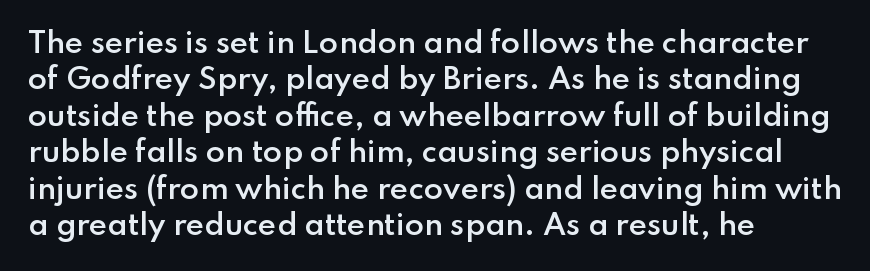
{"serif": "no", "italic": "no", "bold": "semi", "weight": "semibold", "width": "normal", "stroke_contrast": "low", "x_height": "small", "monospaced": "no", "underline": "no", "align": "left", "line_spacing": "normal", "line_spacing_ratio": 1.3, "letter_spacing": "normal", "letter_spacing_em": 0.0, "glyph_px": 28}
